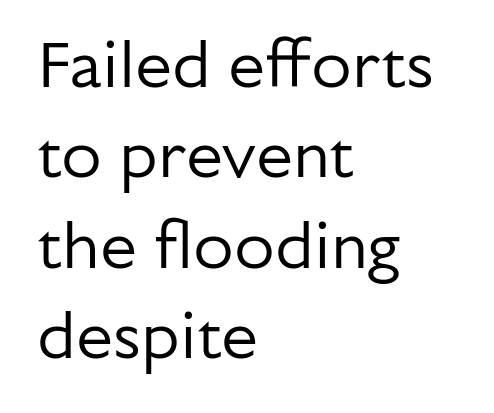
All the whitespace from short lines collects on the right. A typesetter would call this proportional, since set widths differ per character. These glyphs show unthickened strokes, regular width or finer. The rendering keeps characters at their native spacing.
